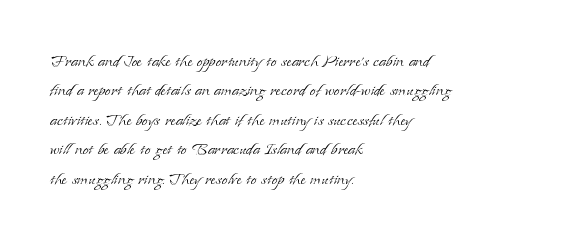
{"bold": "no", "underline": "no", "align": "left", "line_spacing": "normal", "line_spacing_ratio": 1.4, "letter_spacing": "normal", "letter_spacing_em": 0.0, "glyph_px": 21}
